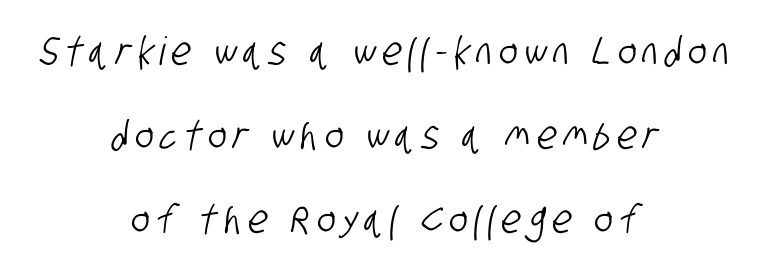
Q: Is the typeface a serif or a sans-serif typeface? A: Sans-serif.
Q: Is the text underlined? A: No.
Q: How is the paragraph aligned? A: Centered.
Q: Is the spacing between lines tight, normal or loose? A: Loose.
Q: Width (condensed, normal, or wide)? A: Condensed.
Q: Stroke contrast? A: Low.
Q: x-height? A: Large.
Q: Monospaced? A: No.
